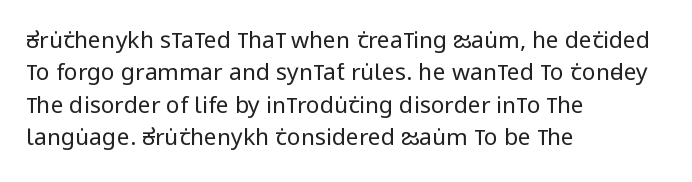
{"italic": "no", "bold": "no", "underline": "no", "align": "left", "line_spacing": "normal", "line_spacing_ratio": 1.41, "letter_spacing": "normal", "letter_spacing_em": 0.0, "glyph_px": 23}
